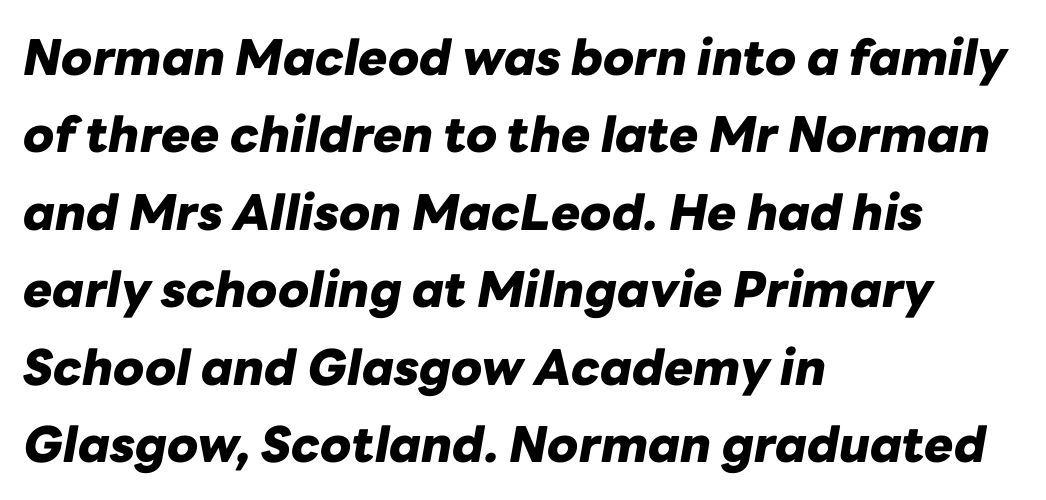
{"italic": "yes", "lean": "right", "slant_degrees": 10, "bold": "yes", "weight": "heavy", "width": "normal", "stroke_contrast": "low", "x_height": "medium", "monospaced": "no", "underline": "no", "align": "left", "line_spacing": "normal", "line_spacing_ratio": 1.58, "letter_spacing": "normal", "letter_spacing_em": 0.0, "glyph_px": 49}
